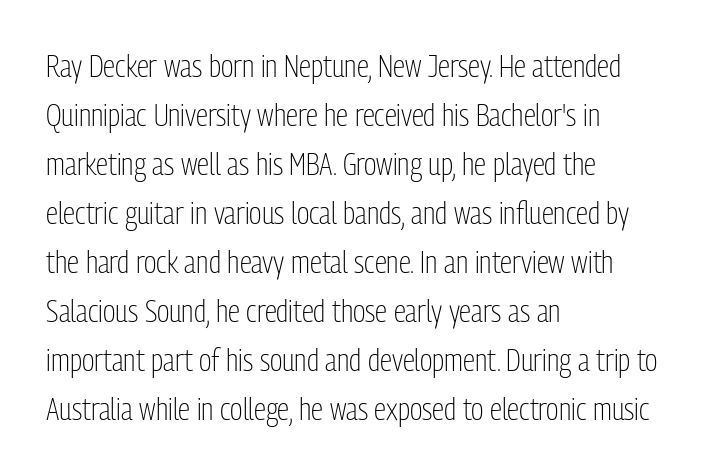
Q: Is the text bold? A: No.
Q: Is the text italic (slanted)? A: No, it is upright.
Q: Is the typeface a serif or a sans-serif typeface? A: Sans-serif.
Q: Is the text underlined? A: No.
Q: How is the paragraph aligned? A: Left-aligned.
Q: Is the spacing between letters normal or unusually wide? A: Normal.
Q: Is the spacing between lines tight, normal or loose? A: Normal.
Q: Width (condensed, normal, or wide)? A: Condensed.
Q: Stroke contrast? A: Low.
Q: x-height? A: Medium.
Q: Monospaced? A: No.
